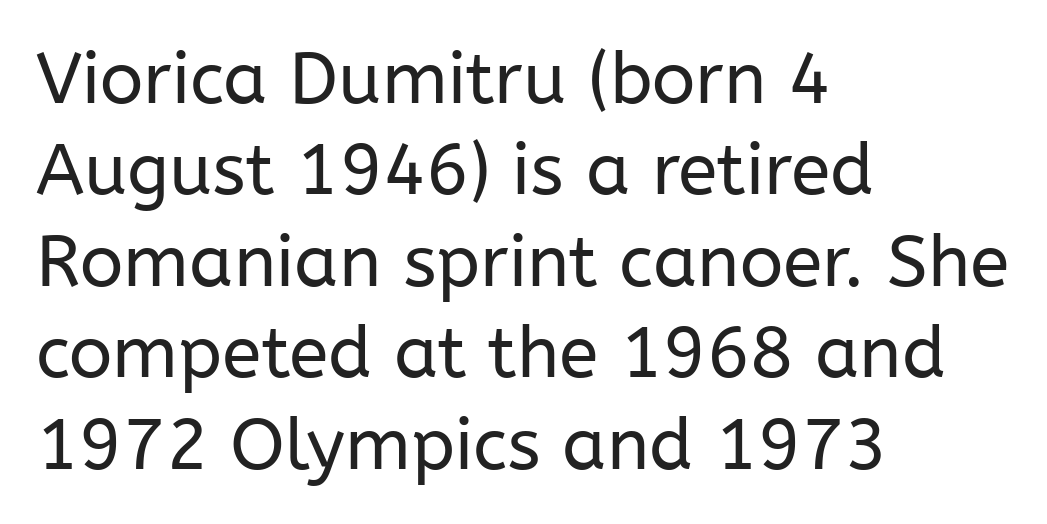
A typesetter would call this proportional, since set widths differ per character. The typesetting does not lean heavy: it is not bold. No extra tracking has been applied to these lines. A typesetter would label this face a sans. Alignment: flush left.
